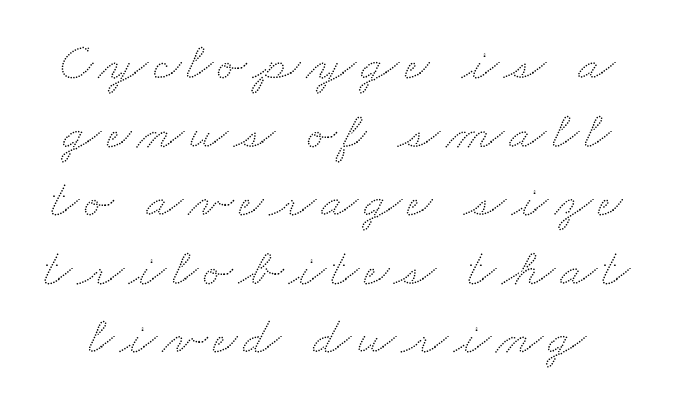
The image shows 54 px wide type; set normal line spacing (1.27x), not underlined; low stroke contrast and a small x-height.
